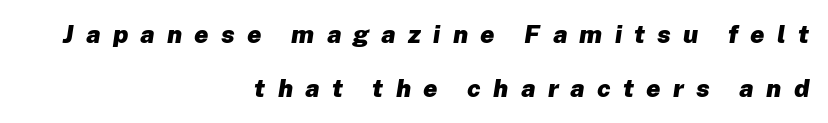
Strokes here are thick enough to call this a true bold. This is oblique type, the kind used for emphasis or titles. The lines are quadded right. Unmarked baselines from the first word to the last. Interline gaps are noticeably wide in this sample. Honestly, the letter spacing is so wide it's the main thing you notice.
